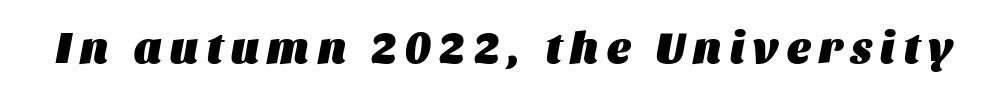
The image shows 44 px heavy type, italic (leaning right); set unusually wide letter spacing (+0.2 em), not underlined; medium stroke contrast and a large x-height.
